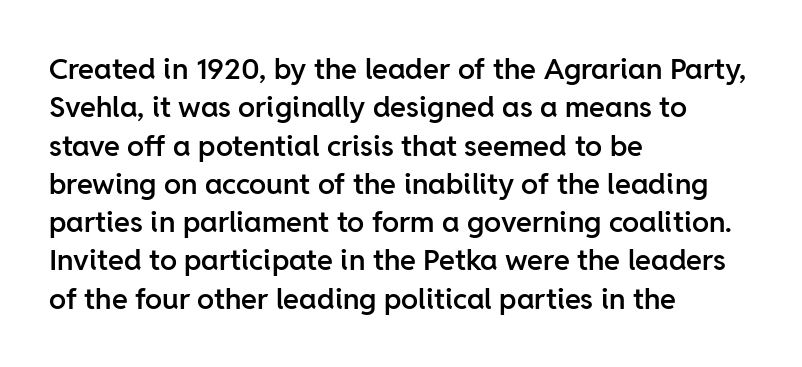
Looks like regular typesetting: each glyph gets only the width it needs. Quick note: not italic, upright. The face used here is rendered with its standard letterfit. This sample keeps an unexceptional amount of space between lines. The passage is arranged the way most books set body copy — flush left.
